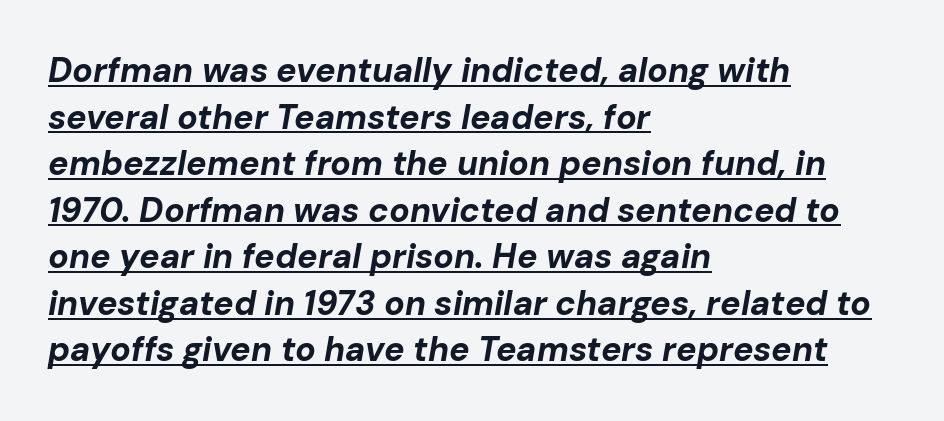
{"italic": "yes", "lean": "right", "slant_degrees": 10, "bold": "yes", "weight": "bold", "width": "normal", "stroke_contrast": "low", "x_height": "medium", "monospaced": "no", "underline": "yes", "align": "left", "line_spacing": "normal", "line_spacing_ratio": 1.37, "letter_spacing": "normal", "letter_spacing_em": 0.0, "glyph_px": 34}
